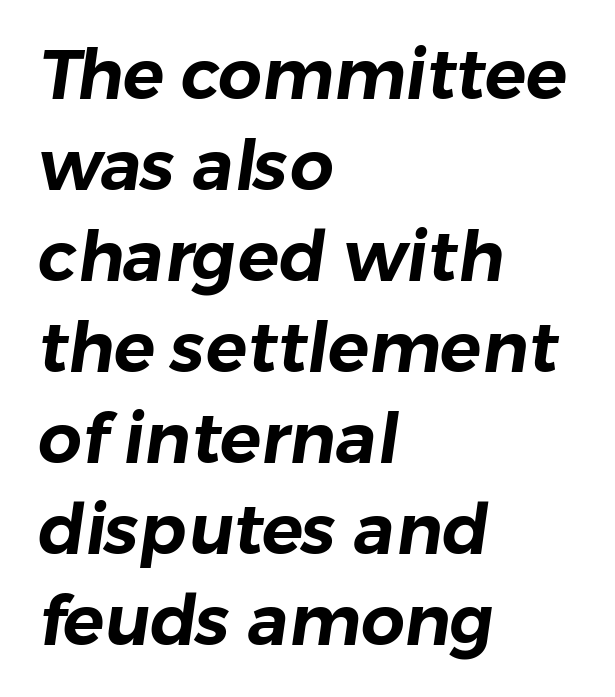
The image shows 69 px sans-serif type; set left-aligned, normal line spacing (1.32x), normal letter spacing, not underlined; low stroke contrast and a medium x-height.
